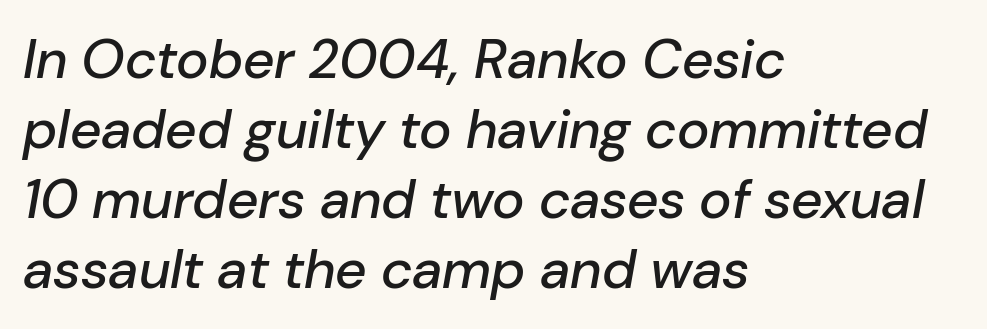
Q: Is the text italic (slanted)? A: Yes, it leans right by about 10 degrees.
Q: Is the text underlined? A: No.
Q: How is the paragraph aligned? A: Left-aligned.
Q: Is the spacing between letters normal or unusually wide? A: Normal.
Q: Is the spacing between lines tight, normal or loose? A: Normal.
Q: Width (condensed, normal, or wide)? A: Normal.
Q: Stroke contrast? A: Low.
Q: x-height? A: Medium.
Q: Monospaced? A: No.
